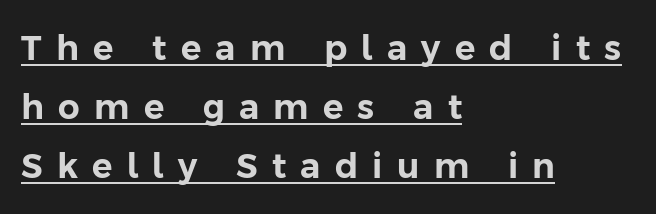
{"serif": "no", "italic": "no", "width": "normal", "stroke_contrast": "low", "x_height": "medium", "monospaced": "no", "underline": "yes", "align": "left", "line_spacing_ratio": 1.73, "letter_spacing": "wide", "letter_spacing_em": 0.42, "glyph_px": 34}
